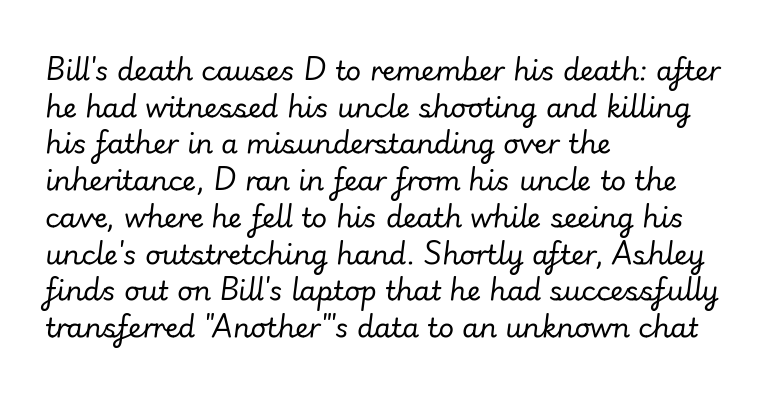
Q: Is the text bold? A: No.
Q: Is the text italic (slanted)? A: Yes, it leans right by about 7 degrees.
Q: Is the text underlined? A: No.
Q: How is the paragraph aligned? A: Left-aligned.
Q: Is the spacing between letters normal or unusually wide? A: Normal.
Q: Is the spacing between lines tight, normal or loose? A: Normal.
